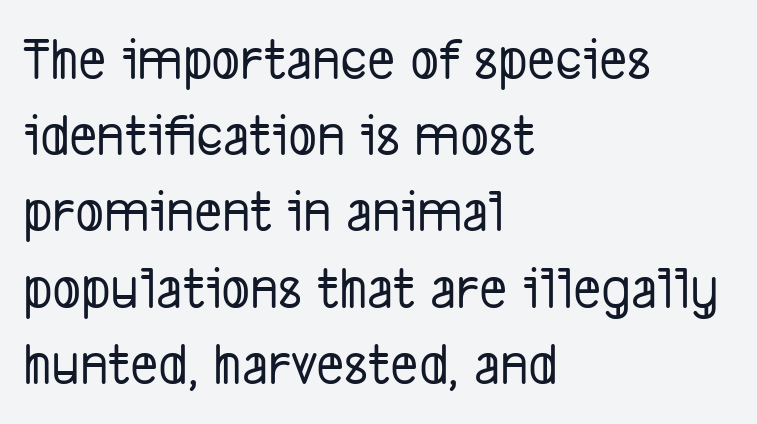
Q: Is the typeface a serif or a sans-serif typeface? A: Sans-serif.
Q: Is the text underlined? A: No.
Q: How is the paragraph aligned? A: Left-aligned.
Q: Is the spacing between letters normal or unusually wide? A: Normal.
Q: Is the spacing between lines tight, normal or loose? A: Normal.
Q: Width (condensed, normal, or wide)? A: Condensed.
Q: Stroke contrast? A: Low.
Q: x-height? A: Medium.
Q: Monospaced? A: No.
